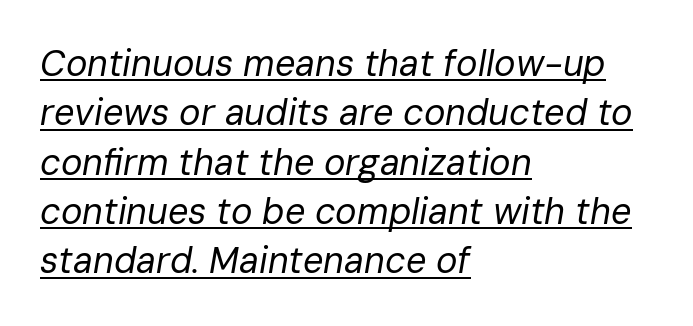
{"italic": "yes", "lean": "right", "slant_degrees": 10, "bold": "no", "weight": "regular", "width": "normal", "stroke_contrast": "low", "x_height": "medium", "monospaced": "no", "underline": "yes", "align": "left", "line_spacing": "normal", "line_spacing_ratio": 1.37, "letter_spacing": "normal", "letter_spacing_em": 0.0, "glyph_px": 36}
